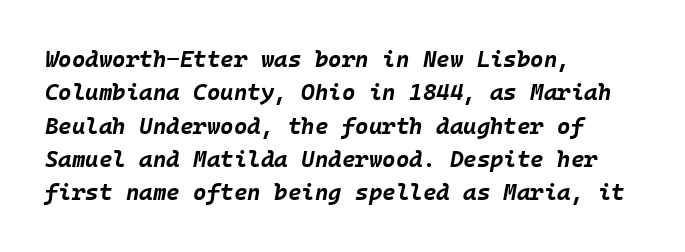
The image shows 23 px bold type, italic (leaning right); set left-aligned, normal line spacing (1.45x), normal letter spacing, not underlined.
